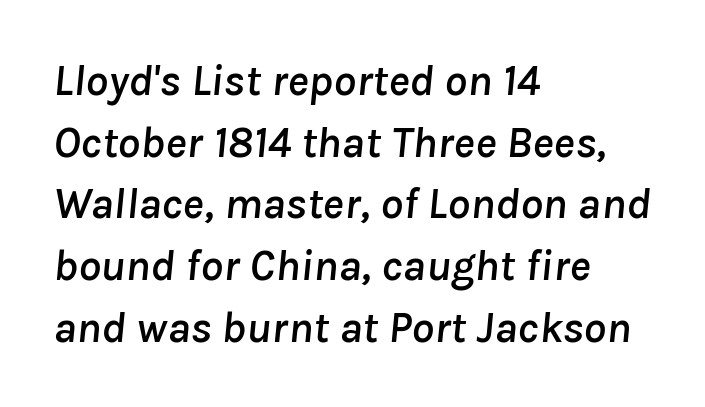
{"italic": "yes", "lean": "right", "slant_degrees": 8, "width": "normal", "stroke_contrast": "low", "x_height": "medium", "monospaced": "no", "underline": "no", "align": "left", "line_spacing": "normal", "line_spacing_ratio": 1.37, "letter_spacing": "normal", "letter_spacing_em": 0.0, "glyph_px": 45}
